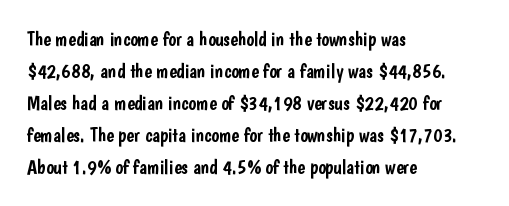
Q: Is the text italic (slanted)? A: No, it is upright.
Q: Is the text underlined? A: No.
Q: How is the paragraph aligned? A: Left-aligned.
Q: Is the spacing between letters normal or unusually wide? A: Normal.
Q: Is the spacing between lines tight, normal or loose? A: Normal.
